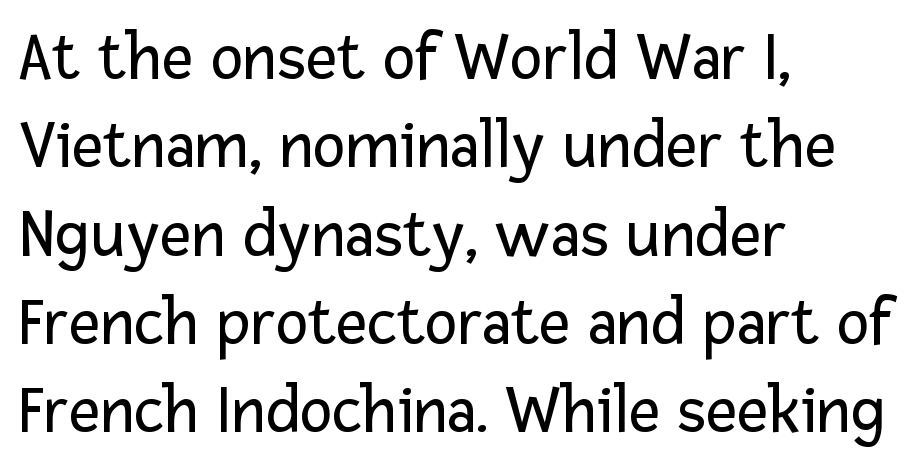
The image shows 69 px regular-weight sans-serif type, upright; set left-aligned, normal line spacing (1.28x), normal letter spacing, not underlined; low stroke contrast and a medium x-height.
